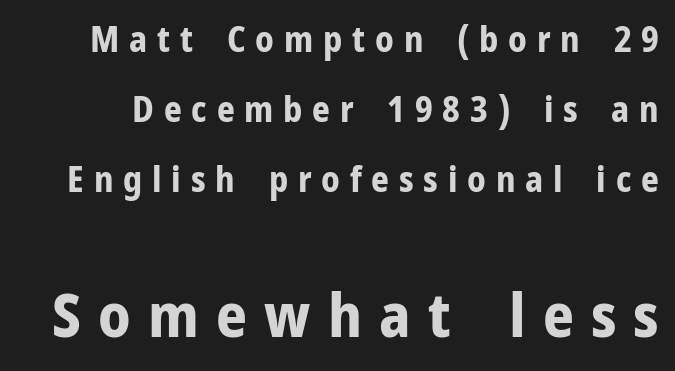
Q: Is the text bold? A: Yes.
Q: Is the text italic (slanted)? A: No, it is upright.
Q: Is the typeface a serif or a sans-serif typeface? A: Sans-serif.
Q: Is the text underlined? A: No.
Q: Is the spacing between letters normal or unusually wide? A: Unusually wide.
Q: Is the spacing between lines tight, normal or loose? A: Loose.
Q: Which block of text is set in a larger size, the first (top) or the second (bottom)? A: The second (bottom) one.
Q: Width (condensed, normal, or wide)? A: Normal.
Q: Stroke contrast? A: Low.
Q: x-height? A: Medium.
Q: Monospaced? A: No.
